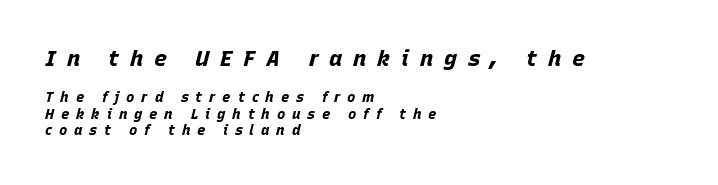
The image shows 22 px bold type, italic (leaning right); set left-aligned, line spacing 1.17x, unusually wide letter spacing (+0.49 em), not underlined; the first (top) block is 1.57x larger.
